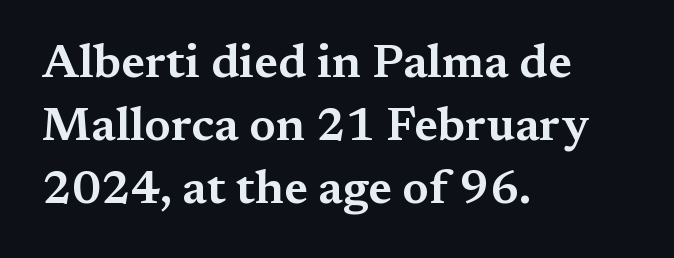
The image shows 47 px wide serif type, upright; set left-aligned, normal line spacing (1.34x), normal letter spacing, not underlined; medium stroke contrast and a medium x-height.
